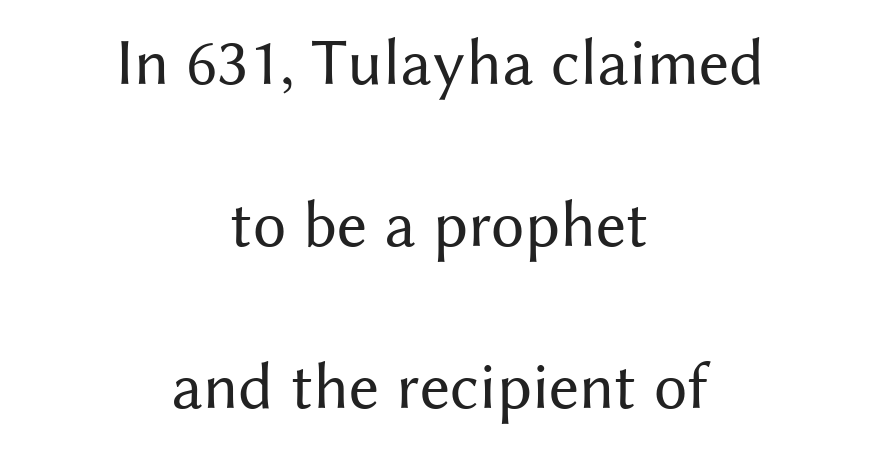
The image shows 67 px regular-weight sans-serif type, upright; set centered, loose line spacing (2.42x), normal letter spacing, not underlined; medium stroke contrast and a medium x-height.
